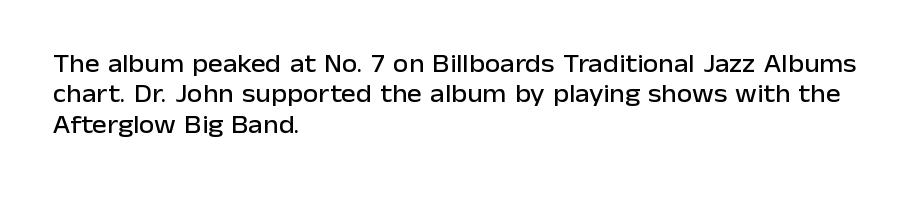
The image shows 25 px text type, upright; set left-aligned, line spacing 1.22x, normal letter spacing, not underlined.
